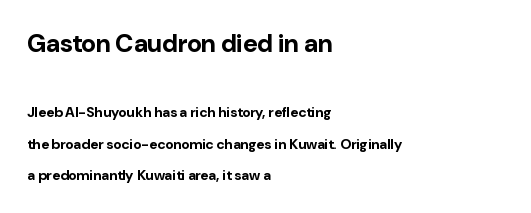
Q: Is the text bold? A: Yes.
Q: Is the text italic (slanted)? A: No, it is upright.
Q: Is the text underlined? A: No.
Q: How is the paragraph aligned? A: Left-aligned.
Q: Is the spacing between letters normal or unusually wide? A: Normal.
Q: Is the spacing between lines tight, normal or loose? A: Loose.
Q: Which block of text is set in a larger size, the first (top) or the second (bottom)? A: The first (top) one.
